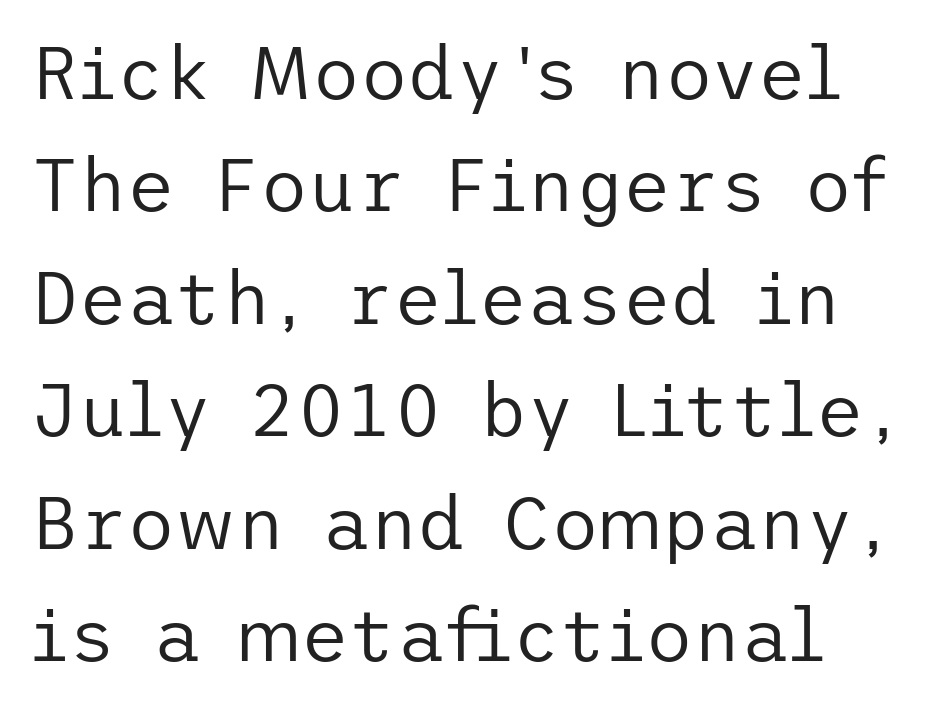
{"serif": "no", "italic": "no", "bold": "no", "weight": "regular", "width": "normal", "stroke_contrast": "low", "x_height": "medium", "underline": "no", "align": "left", "line_spacing": "normal", "line_spacing_ratio": 1.52, "letter_spacing": "normal", "letter_spacing_em": 0.0, "glyph_px": 74}
